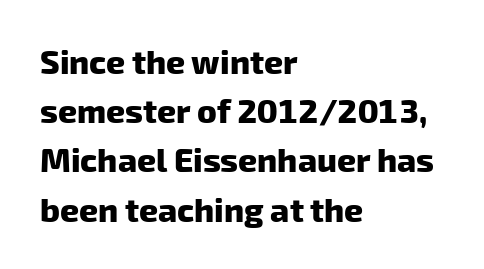
Q: Is the text bold? A: Yes.
Q: Is the typeface a serif or a sans-serif typeface? A: Sans-serif.
Q: Is the text underlined? A: No.
Q: How is the paragraph aligned? A: Left-aligned.
Q: Is the spacing between letters normal or unusually wide? A: Normal.
Q: Is the spacing between lines tight, normal or loose? A: Normal.
Q: Width (condensed, normal, or wide)? A: Normal.
Q: Stroke contrast? A: Low.
Q: x-height? A: Medium.
Q: Monospaced? A: No.
